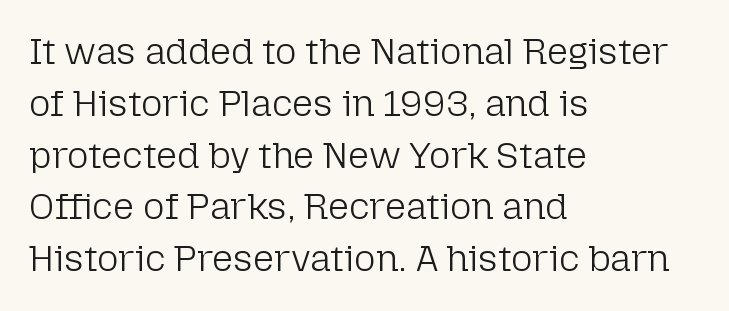
Q: Is the text bold? A: No.
Q: Is the text italic (slanted)? A: No, it is upright.
Q: Is the typeface a serif or a sans-serif typeface? A: Sans-serif.
Q: Is the text underlined? A: No.
Q: How is the paragraph aligned? A: Left-aligned.
Q: Is the spacing between letters normal or unusually wide? A: Normal.
Q: Is the spacing between lines tight, normal or loose? A: Normal.
Q: Width (condensed, normal, or wide)? A: Normal.
Q: Stroke contrast? A: Low.
Q: x-height? A: Medium.
Q: Monospaced? A: No.
